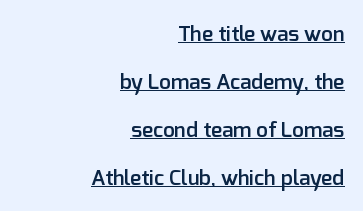
{"italic": "no", "bold": "semi", "underline": "yes", "align": "right", "line_spacing": "loose", "line_spacing_ratio": 2.28, "letter_spacing": "normal", "letter_spacing_em": 0.0, "glyph_px": 21}
